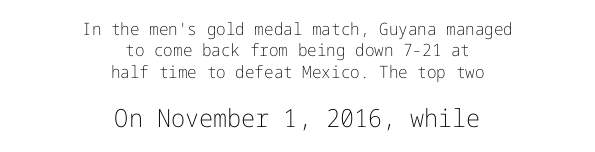
Reading down the column, the eye jumps a familiar distance to each next line. The letters sit at their default tracking, neither squeezed nor spread. The space beneath each line is pristine and unruled. Does the bottom block carry the larger type? Yes, it does. Where is the straight margin? There isn't one; the lines are centered.
